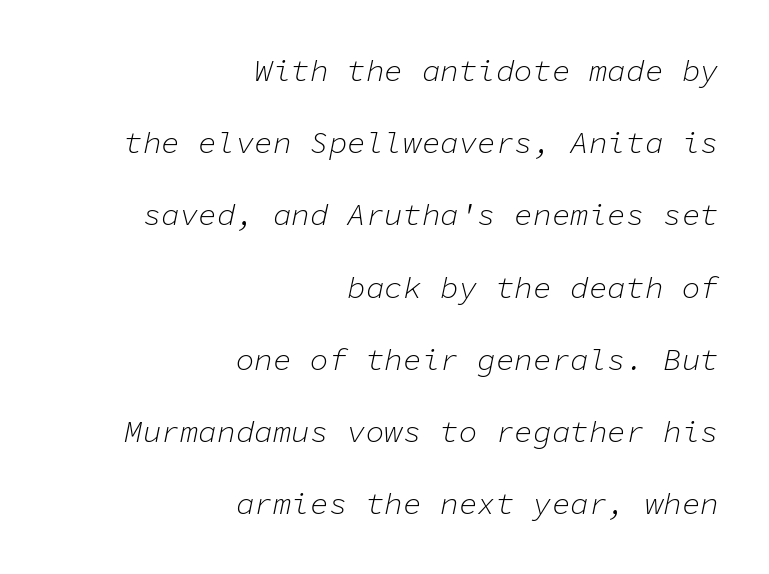
Q: Is the text bold? A: No.
Q: Is the text italic (slanted)? A: Yes, it leans right by about 11 degrees.
Q: Is the text underlined? A: No.
Q: How is the paragraph aligned? A: Right-aligned.
Q: Is the spacing between letters normal or unusually wide? A: Normal.
Q: Is the spacing between lines tight, normal or loose? A: Loose.
Q: Width (condensed, normal, or wide)? A: Normal.
Q: Stroke contrast? A: Low.
Q: x-height? A: Medium.
Q: Monospaced? A: Yes.
